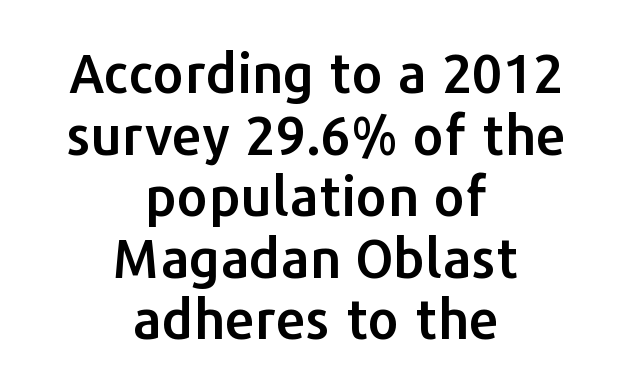
Is there much room between lines? No — they nearly touch. The characters display no serif detailing; their extremities are plain. The setting favours the middle, as headings and verse often do. Quick note: underline off. Looks like regular typesetting: each glyph gets only the width it needs. You can tell it's not italic because the verticals are truly vertical.
